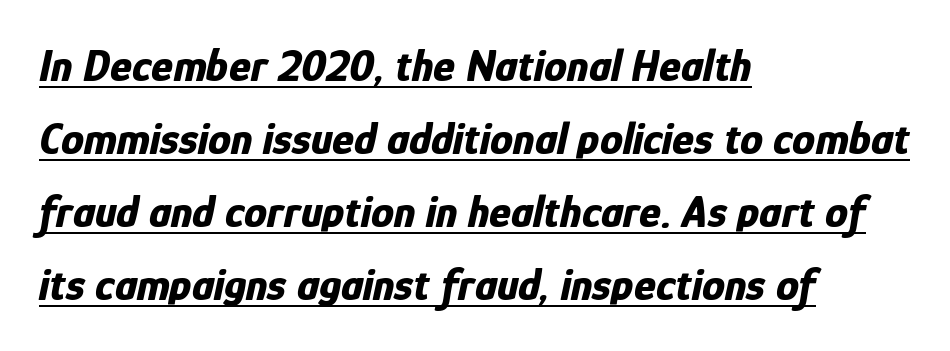
Q: Is the text bold? A: Yes.
Q: Is the text italic (slanted)? A: Yes, it leans right by about 12 degrees.
Q: Is the text underlined? A: Yes.
Q: How is the paragraph aligned? A: Left-aligned.
Q: Is the spacing between letters normal or unusually wide? A: Normal.
Q: Is the spacing between lines tight, normal or loose? A: Normal.
Q: Width (condensed, normal, or wide)? A: Condensed.
Q: Stroke contrast? A: Low.
Q: x-height? A: Medium.
Q: Monospaced? A: No.
